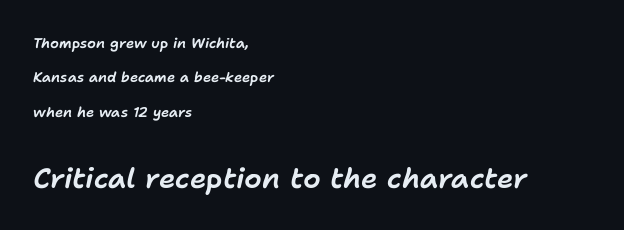
The designer dialed line spacing up above the default. Has an underline been added? It has not. Caption: upper text group reduced, lower text group enlarged. This rendering uses left alignment, leaving the right contour irregular. The horizontal fit of the characters is conventional and even.
